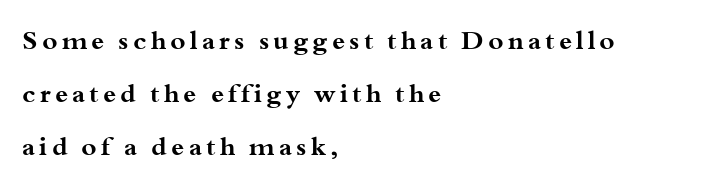
The image shows 26 px bold type, upright; set left-aligned, loose line spacing (2.03x), not underlined.
